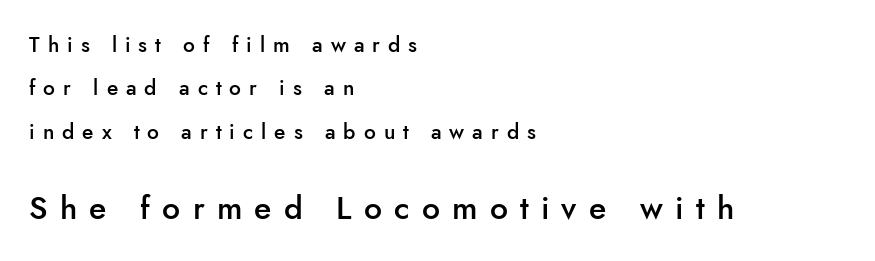
The typography opts for an upright posture over an oblique one. Display-style spreading of the glyphs; the letterfit is very open. The letters advance in unequal steps, a hallmark of proportional type. The lines are quadded left.
